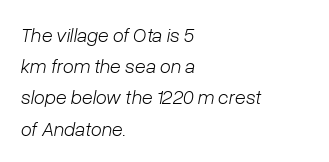
Q: Is the text bold? A: No.
Q: Is the text italic (slanted)? A: Yes, it leans right by about 10 degrees.
Q: Is the text underlined? A: No.
Q: How is the paragraph aligned? A: Left-aligned.
Q: Is the spacing between letters normal or unusually wide? A: Normal.
Q: Is the spacing between lines tight, normal or loose? A: Normal.
